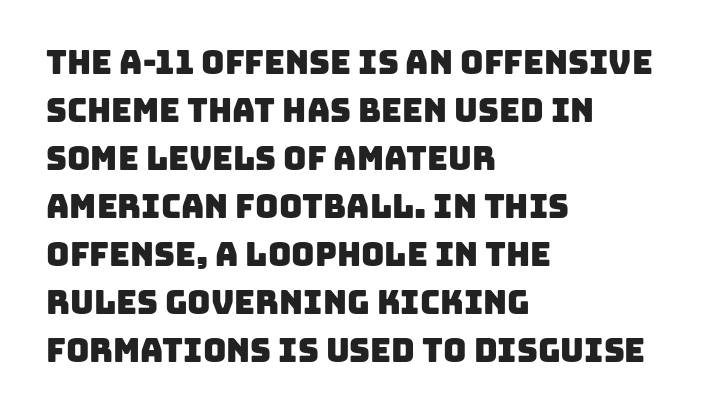
Q: Is the typeface a serif or a sans-serif typeface? A: Sans-serif.
Q: Is the text underlined? A: No.
Q: How is the paragraph aligned? A: Left-aligned.
Q: Is the spacing between letters normal or unusually wide? A: Normal.
Q: Is the spacing between lines tight, normal or loose? A: Normal.
Q: Width (condensed, normal, or wide)? A: Normal.
Q: Stroke contrast? A: Low.
Q: x-height? A: Large.
Q: Monospaced? A: No.
